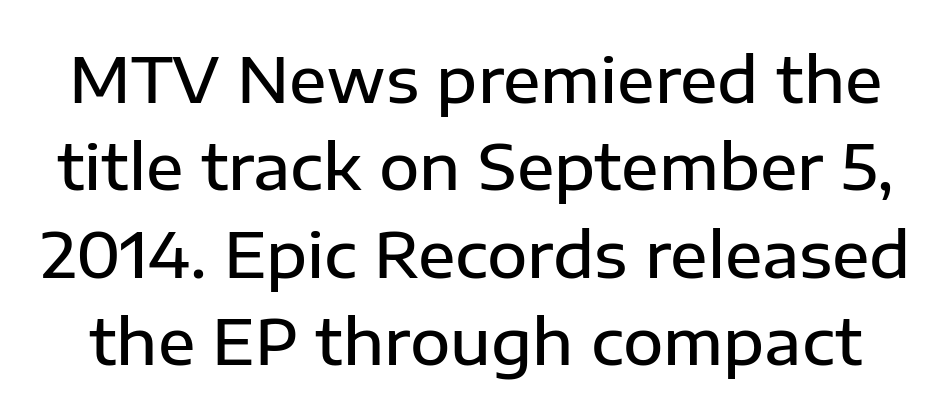
The image shows 62 px semibold sans-serif type, upright; set normal line spacing (1.41x), normal letter spacing, not underlined; low stroke contrast and a medium x-height.
